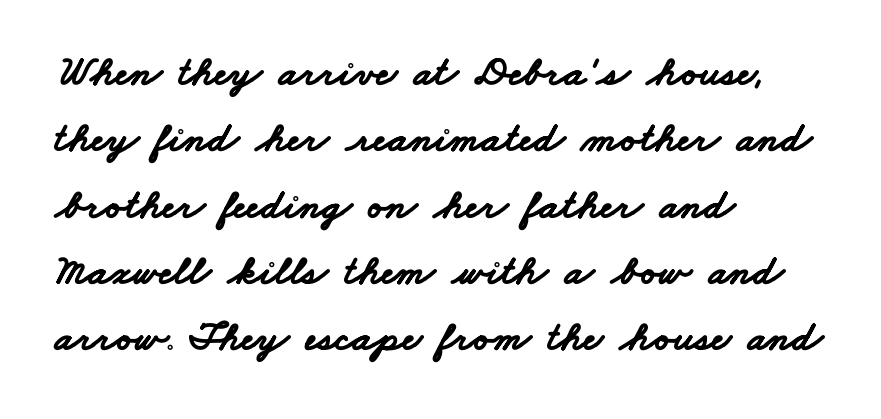
The image shows 42 px bold, wide sans-serif type; set left-aligned, normal line spacing (1.58x), normal letter spacing, not underlined; low stroke contrast and a small x-height.
